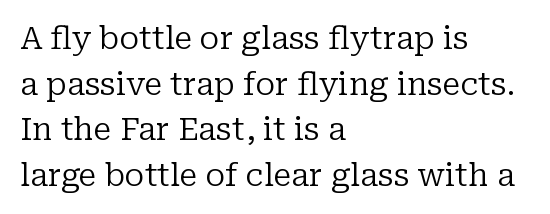
The image shows 31 px regular-weight serif type, upright; set left-aligned, normal line spacing (1.47x), normal letter spacing, not underlined; low stroke contrast and a medium x-height.
